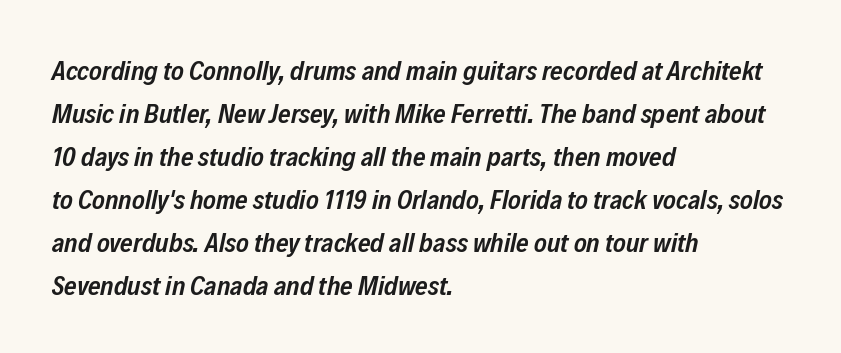
Q: Is the text bold? A: Semi-bold.
Q: Is the text italic (slanted)? A: Yes, it leans right by about 12 degrees.
Q: Is the text underlined? A: No.
Q: How is the paragraph aligned? A: Left-aligned.
Q: Is the spacing between letters normal or unusually wide? A: Normal.
Q: Is the spacing between lines tight, normal or loose? A: Normal.
